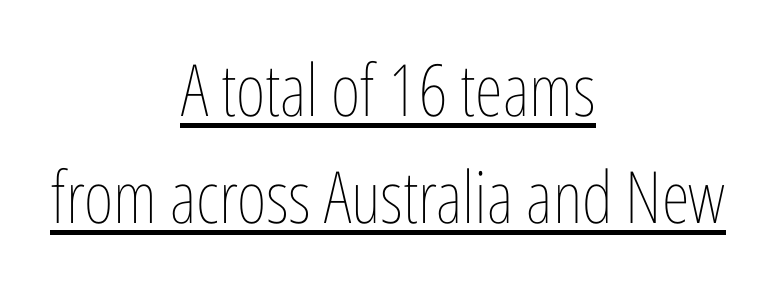
Q: Is the text bold? A: No.
Q: Is the text italic (slanted)? A: No, it is upright.
Q: Is the text underlined? A: Yes.
Q: How is the paragraph aligned? A: Centered.
Q: Is the spacing between letters normal or unusually wide? A: Normal.
Q: Is the spacing between lines tight, normal or loose? A: Normal.
Q: Width (condensed, normal, or wide)? A: Condensed.
Q: Stroke contrast? A: Low.
Q: x-height? A: Medium.
Q: Monospaced? A: No.
